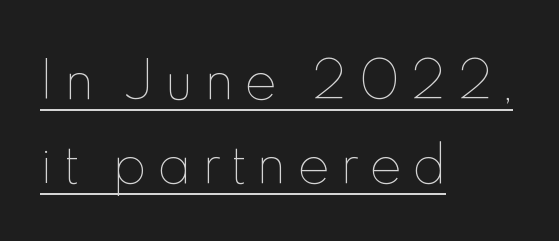
The image shows 49 px thin type, upright; set left-aligned, line spacing 1.71x, unusually wide letter spacing (+0.22 em), underlined; a small x-height.
